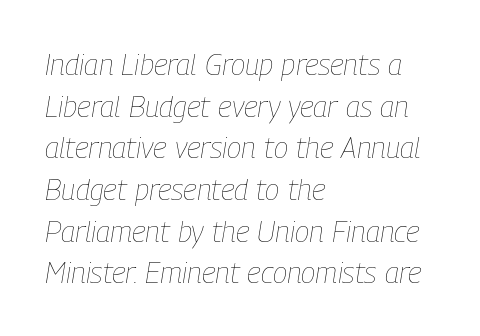
The image shows 30 px thin, condensed type, italic (leaning right); set left-aligned, normal line spacing (1.39x), normal letter spacing, not underlined; low stroke contrast and a medium x-height.
